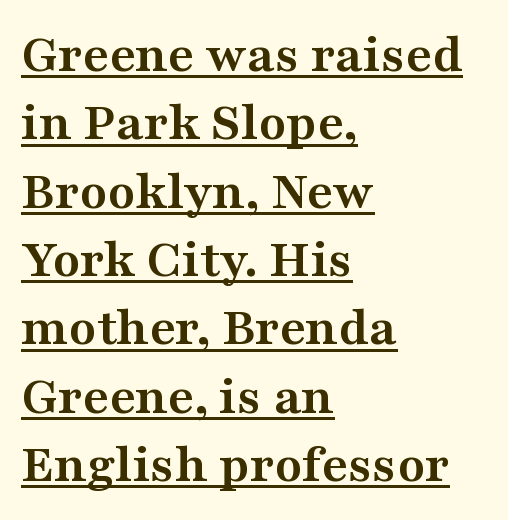
The image shows 56 px semibold, wide serif type, upright; set left-aligned, line spacing 1.22x, normal letter spacing, underlined; medium stroke contrast and a medium x-height.
